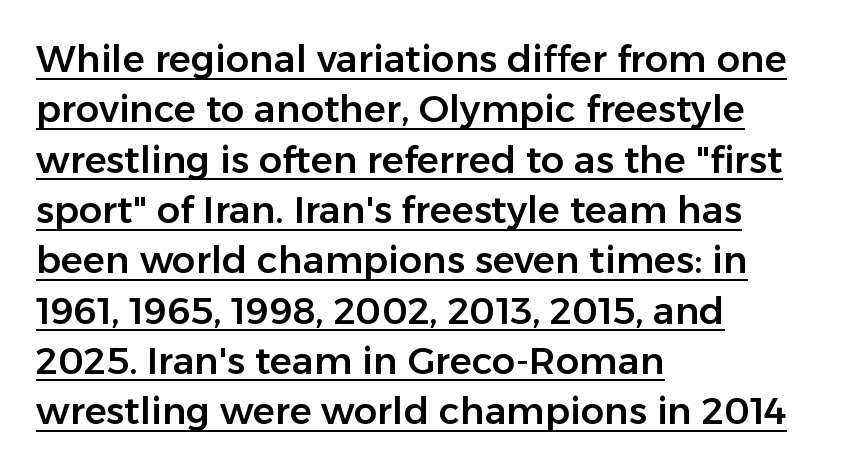
Q: Is the text italic (slanted)? A: No, it is upright.
Q: Is the typeface a serif or a sans-serif typeface? A: Sans-serif.
Q: Is the text underlined? A: Yes.
Q: How is the paragraph aligned? A: Left-aligned.
Q: Is the spacing between letters normal or unusually wide? A: Normal.
Q: Is the spacing between lines tight, normal or loose? A: Normal.
Q: Width (condensed, normal, or wide)? A: Normal.
Q: Stroke contrast? A: Low.
Q: x-height? A: Medium.
Q: Monospaced? A: No.
